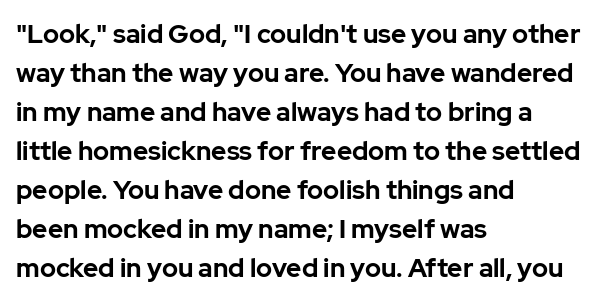
{"italic": "no", "bold": "yes", "underline": "no", "align": "left", "line_spacing": "normal", "line_spacing_ratio": 1.5, "letter_spacing": "normal", "letter_spacing_em": 0.0, "glyph_px": 26}
